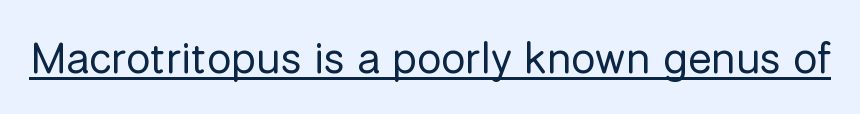
The image shows 44 px regular-weight sans-serif type, upright; set normal letter spacing, underlined; low stroke contrast and a medium x-height.
